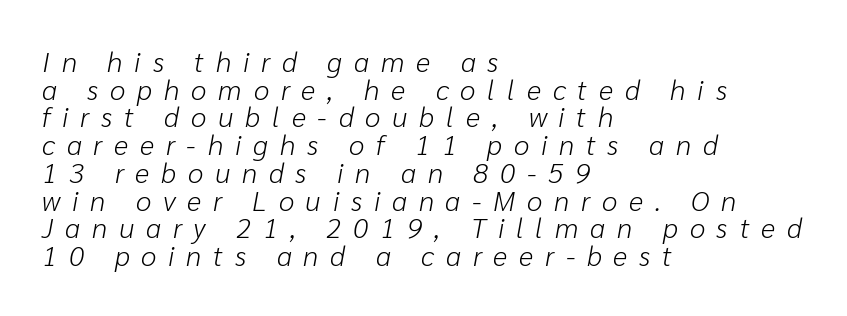
The image shows 28 px light type, italic (leaning right); set left-aligned, tight line spacing (0.99x), unusually wide letter spacing (+0.42 em), not underlined; low stroke contrast and a medium x-height.
